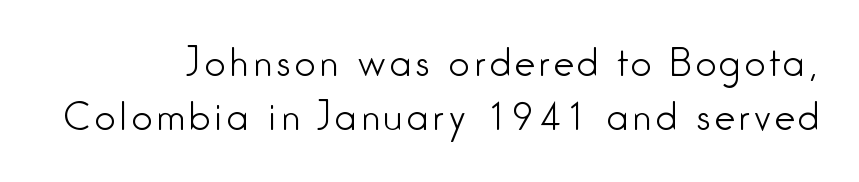
If you measured baseline to baseline, you'd find a middling distance. Rendered with straight, roman letterforms. Weight: regular or lighter. Teacher's note: observe the even right margin — that is flush-right alignment. These lines are rendered in a variable-pitch font.
